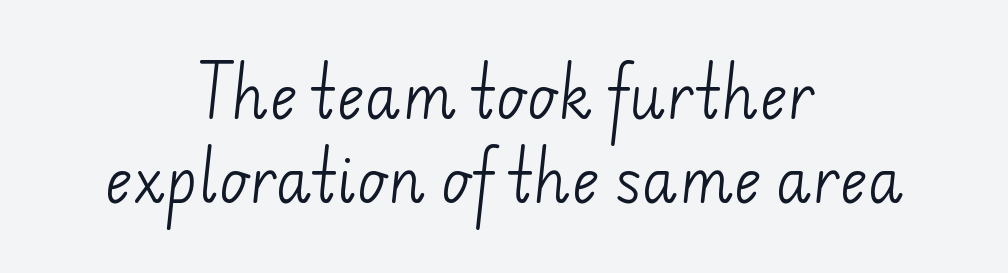
{"serif": "no", "bold": "no", "weight": "light", "width": "normal", "stroke_contrast": "low", "x_height": "small", "monospaced": "no", "underline": "no", "align": "center", "line_spacing": "normal", "line_spacing_ratio": 1.43, "letter_spacing": "normal", "letter_spacing_em": 0.0, "glyph_px": 59}
